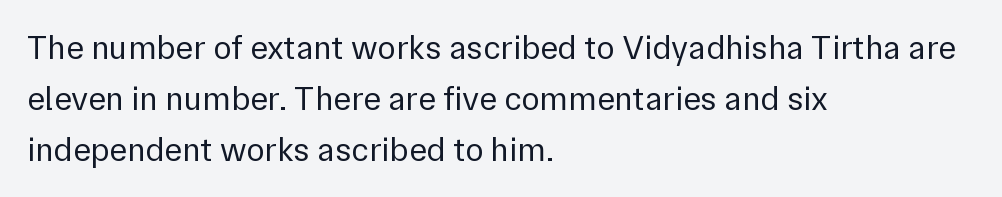
{"serif": "no", "italic": "no", "bold": "no", "weight": "regular", "width": "normal", "x_height": "medium", "monospaced": "no", "underline": "no", "align": "left", "line_spacing": "normal", "line_spacing_ratio": 1.5, "letter_spacing": "normal", "letter_spacing_em": 0.0, "glyph_px": 34}
